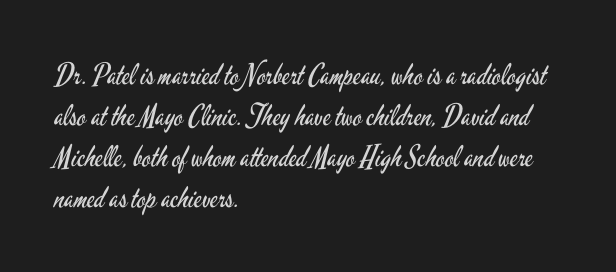
Q: Is the text bold? A: No.
Q: Is the text italic (slanted)? A: Yes.
Q: Is the typeface a serif or a sans-serif typeface? A: Sans-serif.
Q: Is the text underlined? A: No.
Q: How is the paragraph aligned? A: Left-aligned.
Q: Is the spacing between letters normal or unusually wide? A: Normal.
Q: Is the spacing between lines tight, normal or loose? A: Normal.
Q: Width (condensed, normal, or wide)? A: Condensed.
Q: Stroke contrast? A: Low.
Q: x-height? A: Small.
Q: Monospaced? A: No.
